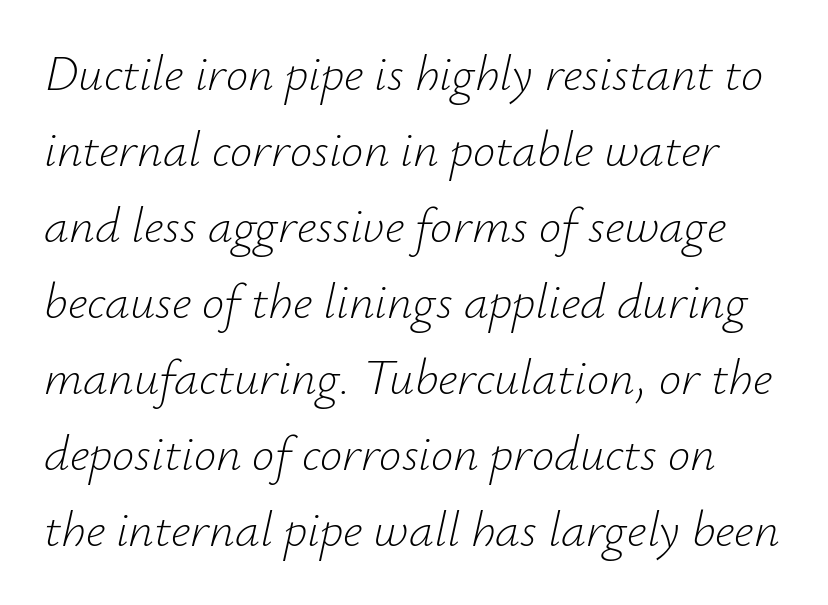
The image shows 50 px light type, italic (leaning right); set normal line spacing (1.52x), normal letter spacing, not underlined; low stroke contrast and a small x-height.
